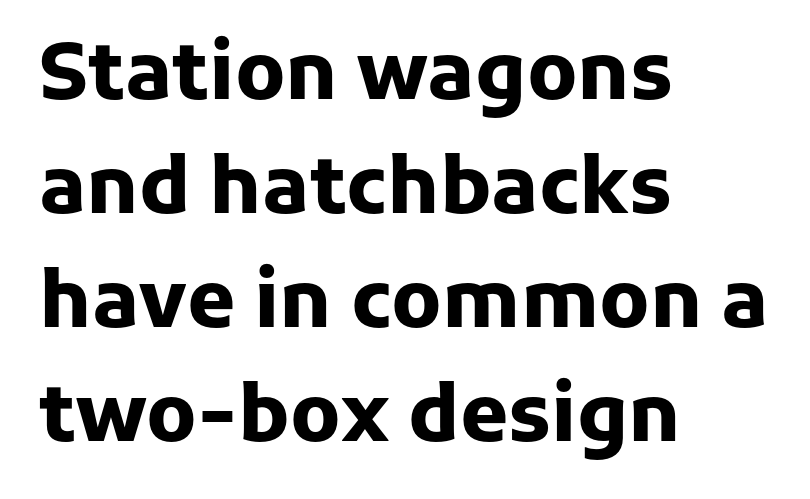
The image shows 78 px heavy sans-serif type, upright; set left-aligned, normal line spacing (1.46x), normal letter spacing, not underlined; low stroke contrast and a medium x-height.
